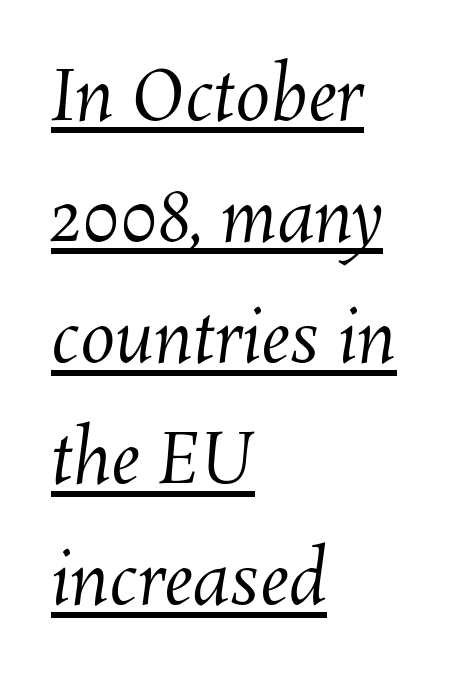
{"bold": "no", "weight": "regular", "width": "normal", "stroke_contrast": "medium", "x_height": "medium", "monospaced": "no", "underline": "yes", "align": "left", "line_spacing_ratio": 1.73, "letter_spacing": "normal", "letter_spacing_em": 0.0, "glyph_px": 70}
